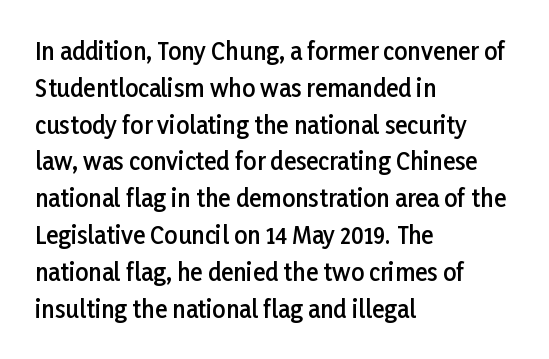
In terms of leading, this rendering sits right in the middle. Which margin do the lines hug? The left one — the right edge is uneven. Stroke thickness is moderately raised; the sample reads as semibold. Observe the ordinary spacing: letters are neighbours, not strangers. Upright lettering throughout.
